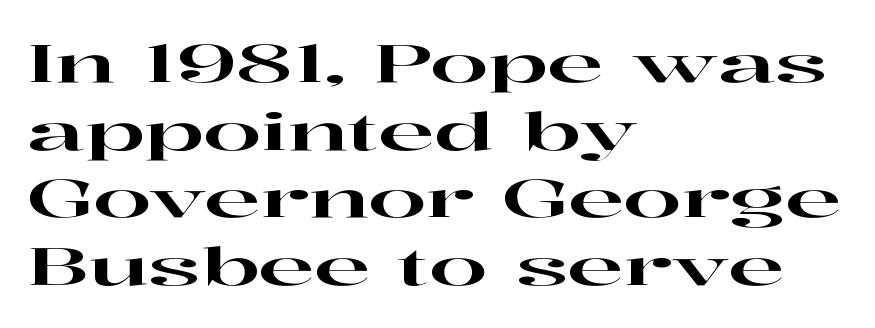
{"serif": "yes", "italic": "no", "width": "wide", "stroke_contrast": "high", "x_height": "medium", "monospaced": "no", "underline": "no", "align": "left", "line_spacing": "normal", "line_spacing_ratio": 1.3, "letter_spacing": "normal", "letter_spacing_em": 0.0, "glyph_px": 52}
